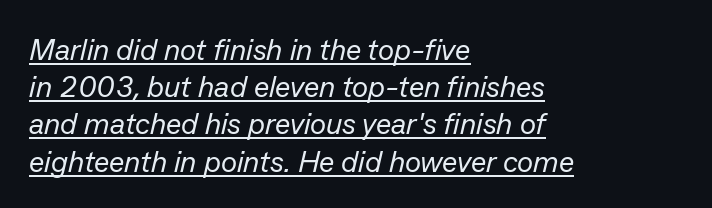
{"italic": "yes", "lean": "right", "slant_degrees": 13, "bold": "no", "weight": "regular", "width": "normal", "stroke_contrast": "low", "x_height": "medium", "monospaced": "no", "underline": "yes", "align": "left", "line_spacing_ratio": 1.24, "letter_spacing": "normal", "letter_spacing_em": 0.0, "glyph_px": 30}
